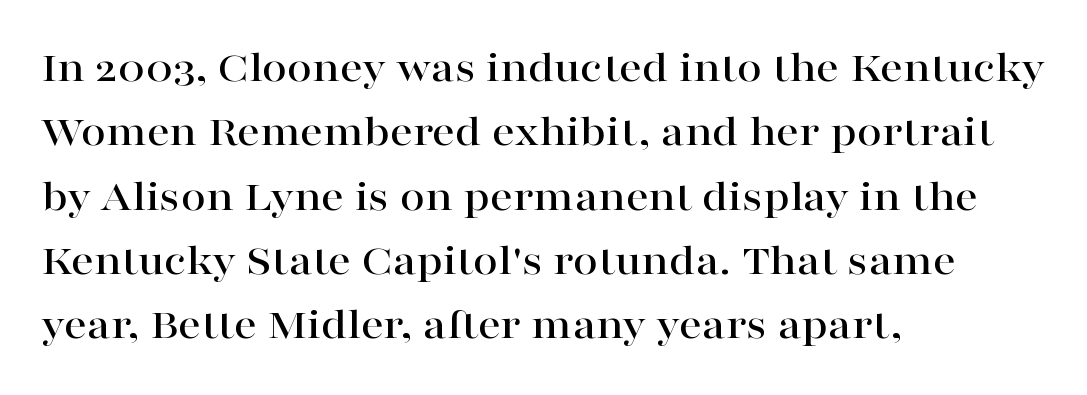
Q: Is the text italic (slanted)? A: No, it is upright.
Q: Is the typeface a serif or a sans-serif typeface? A: Serif.
Q: Is the text underlined? A: No.
Q: How is the paragraph aligned? A: Left-aligned.
Q: Is the spacing between letters normal or unusually wide? A: Normal.
Q: Is the spacing between lines tight, normal or loose? A: Normal.
Q: Width (condensed, normal, or wide)? A: Wide.
Q: Stroke contrast? A: High.
Q: x-height? A: Medium.
Q: Monospaced? A: No.
